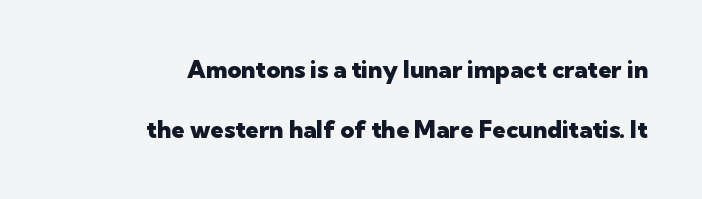
{"italic": "no", "bold": "yes", "underline": "no", "align": "right", "line_spacing": "loose", "line_spacing_ratio": 2.49, "letter_spacing": "normal", "letter_spacing_em": 0.0, "glyph_px": 24}
